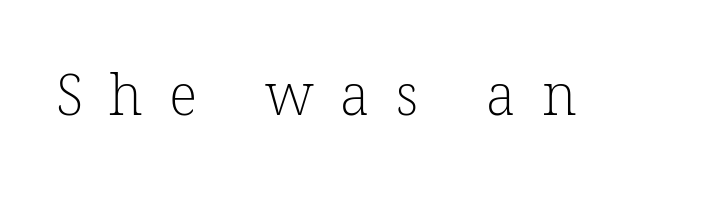
{"serif": "yes", "bold": "no", "weight": "light", "width": "normal", "stroke_contrast": "low", "x_height": "medium", "monospaced": "no", "underline": "no", "letter_spacing": "wide", "letter_spacing_em": 0.47, "glyph_px": 56}
